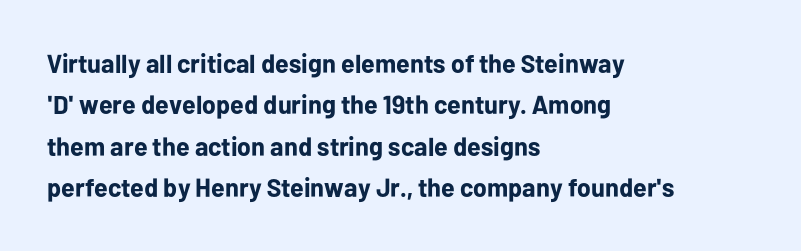
Descenders are the only things crossing below the line. Honestly, the row spacing looks completely unremarkable. The font is running at its bold setting. Inter-character spacing is left at the font's built-in metrics. Vertical strokes here are truly vertical.
